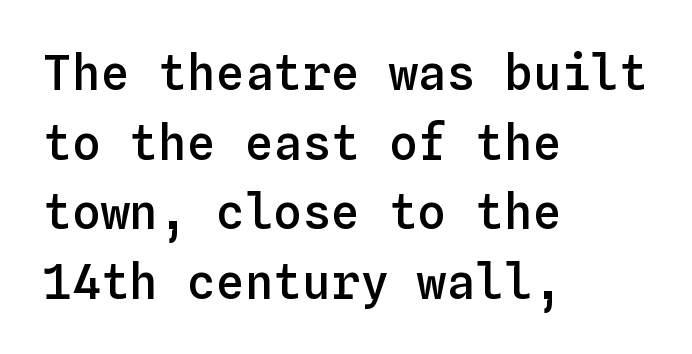
The image shows 48 px semibold type, upright, monospaced; set left-aligned, normal line spacing (1.45x), normal letter spacing, not underlined; low stroke contrast and a medium x-height.
